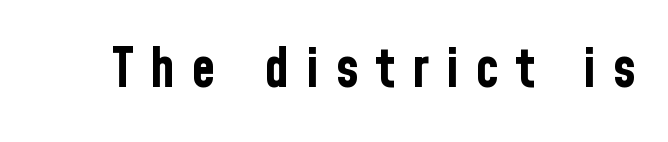
A dark, heavy texture on the line: the type is bold. Here the designer chose a conventional face with non-uniform glyph widths. Plain, unruled lines of type. Short note: letters widely spaced. What kind of face is this? One without serifs — a sans.
